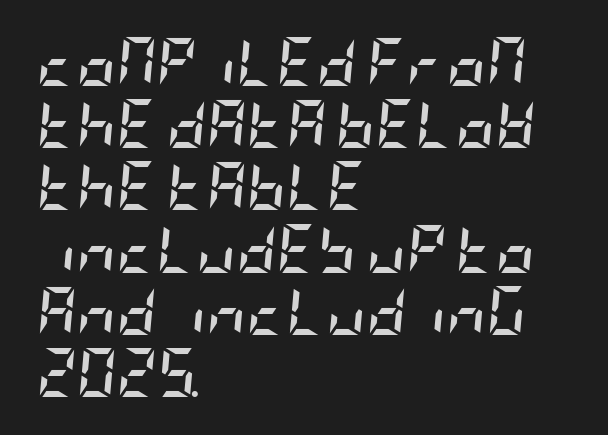
{"italic": "yes", "lean": "right", "slant_degrees": 5, "bold": "yes", "weight": "semibold", "width": "condensed", "stroke_contrast": "low", "x_height": "large", "underline": "no", "align": "left", "line_spacing": "normal", "line_spacing_ratio": 1.27, "letter_spacing": "normal", "letter_spacing_em": 0.0, "glyph_px": 49}
